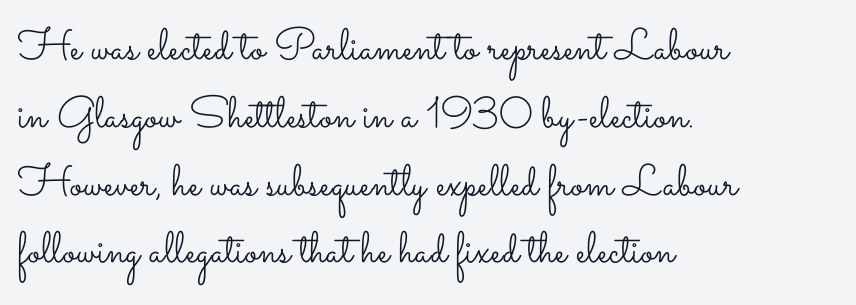
Reading down the column, the eye jumps a familiar distance to each next line. Nobody touched the tracking dial on this one. Proportional: the letters do not fall into vertical columns.
